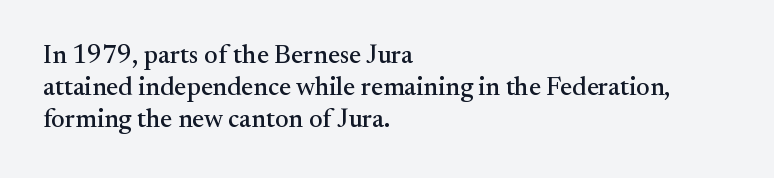
You could call the tracking neutral — neither tight nor loose. Posture: upright roman. Which margin do the lines hug? The left one — the right edge is uneven. Decoration check: the copy has no underline.
